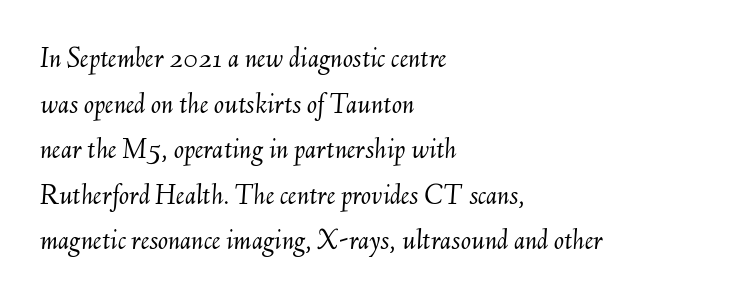
Q: Is the text bold? A: No.
Q: Is the text italic (slanted)? A: Yes, it leans right by about 6 degrees.
Q: Is the text underlined? A: No.
Q: How is the paragraph aligned? A: Left-aligned.
Q: Is the spacing between letters normal or unusually wide? A: Normal.
Q: Is the spacing between lines tight, normal or loose? A: Normal.
Q: Width (condensed, normal, or wide)? A: Normal.
Q: Stroke contrast? A: Medium.
Q: x-height? A: Small.
Q: Monospaced? A: No.
